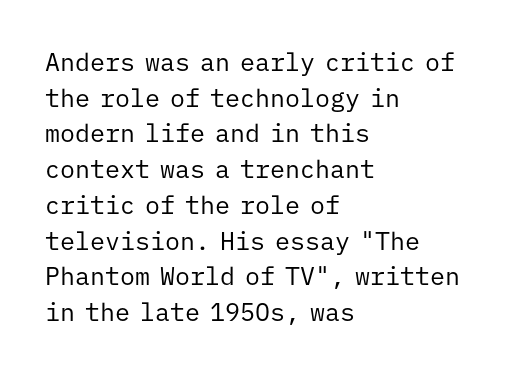
The image shows 25 px text type, upright; set left-aligned, normal line spacing (1.43x), normal letter spacing, not underlined.
